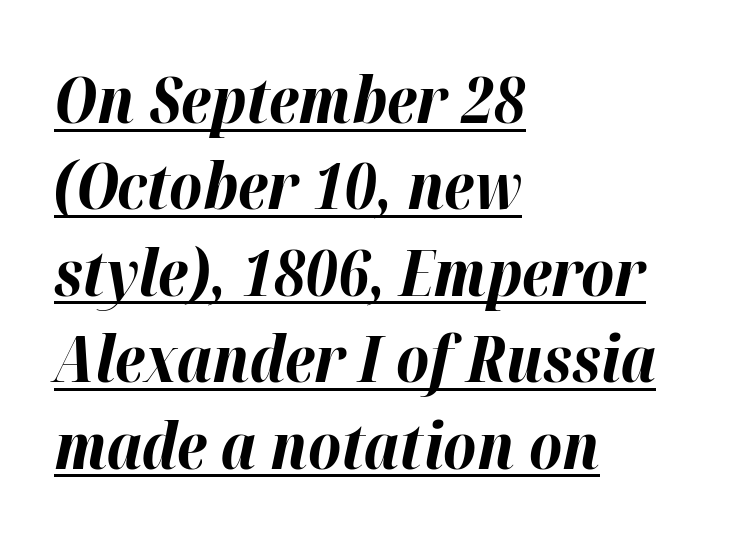
Like a heading marked for emphasis, these lines bear an underscore. The lettering tilts uniformly, giving the passage an italic look. Each letter keeps its own natural width here, so spacing adapts to shape. Nobody touched the tracking dial on this one. The rendering uses a bold face; every stroke is thick and dark.
